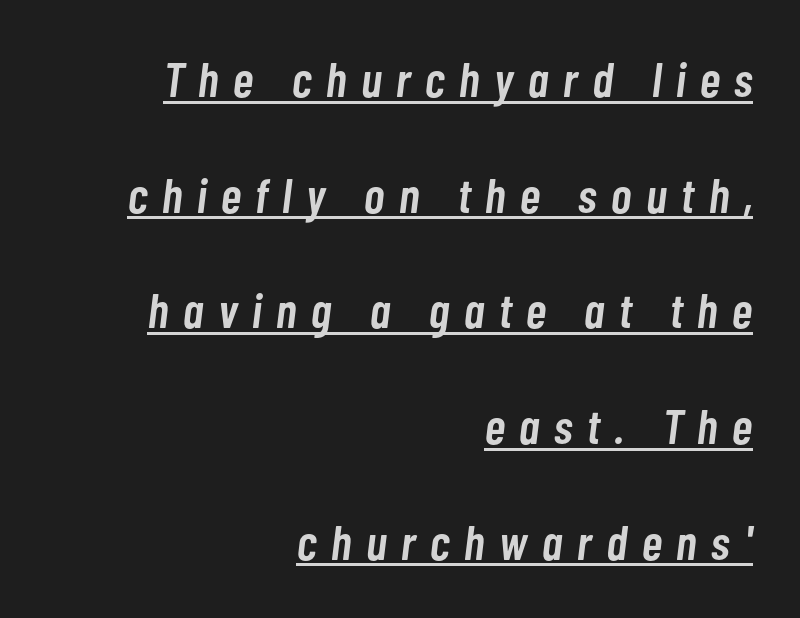
Glyph-to-glyph distance is far greater than everyday printed text. The leading is generous, giving the passage an open texture. Is the type slanted? Yes — the strokes lean at a clear angle. Students, observe the line beneath the letters — that is underlining. Notice the strokes are somewhat thickened but not fully heavy: this is a semibold. Where is the straight margin? On the right.
